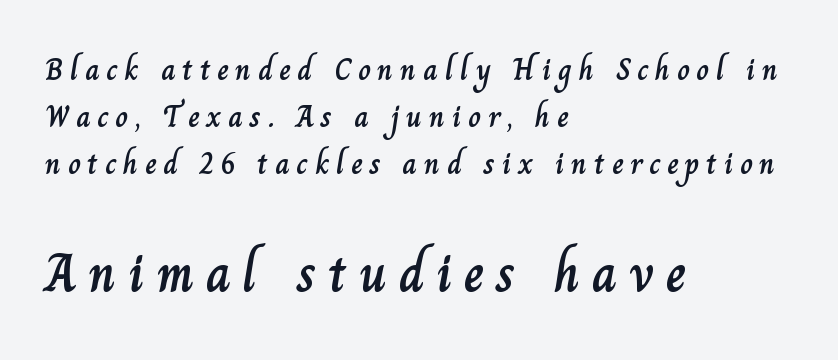
Casual observation: everything's shoved over to the left. Honestly, the row spacing looks completely unremarkable. The glyphs are unaccompanied by any horizontal stroke below them. These lines are rendered in a variable-pitch font. Of the two passages, the one underneath uses the larger point size.
